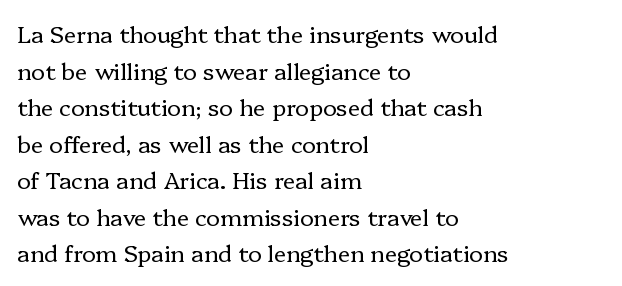
Notice how descenders clear the ascenders below comfortably — that's standard leading. Heft: none added — not bold. Posture: upright roman. The tracking reads as untouched default to a designer's eye. If you drew a ruler down the left edge, every line would touch it.
